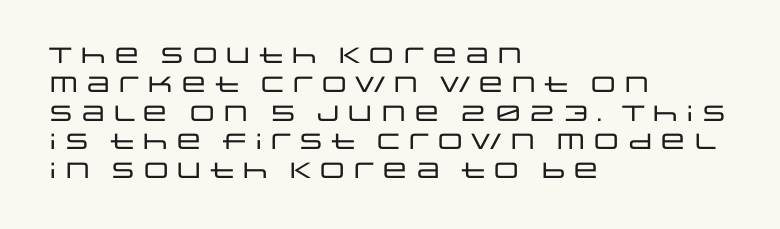
Q: Is the text italic (slanted)? A: No, it is upright.
Q: Is the text underlined? A: No.
Q: How is the paragraph aligned? A: Left-aligned.
Q: Is the spacing between letters normal or unusually wide? A: Normal.
Q: Is the spacing between lines tight, normal or loose? A: Normal.
